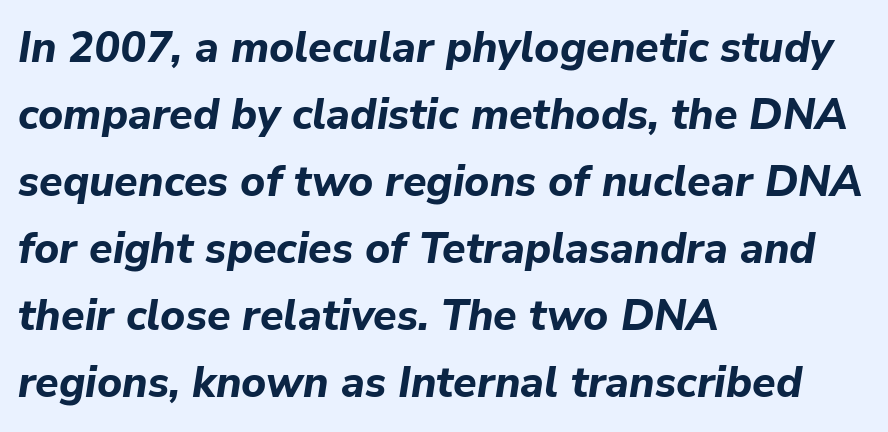
Leading: standard. This sample has the flowing, uneven cadence of proportional lettering. The typesetting leans heavy: a genuine bold. Where is the straight margin? On the left. Rendered with sloped, italic letterforms. The passage shown has conventional tracking throughout.
